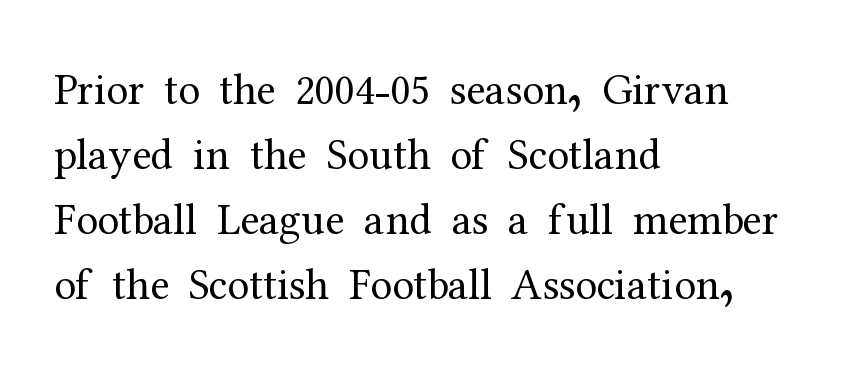
The image shows 44 px regular-weight serif type, upright; set left-aligned, normal line spacing (1.48x), normal letter spacing, not underlined; medium stroke contrast and a medium x-height.
